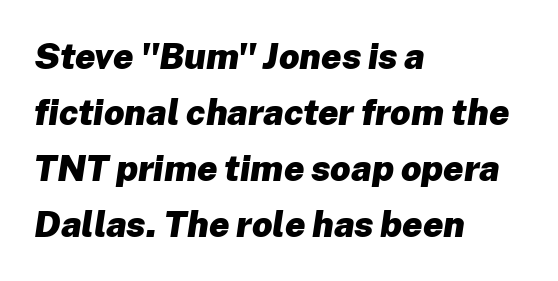
{"italic": "yes", "lean": "right", "slant_degrees": 8, "bold": "yes", "weight": "heavy", "width": "normal", "stroke_contrast": "low", "x_height": "medium", "monospaced": "no", "underline": "no", "align": "left", "line_spacing": "normal", "line_spacing_ratio": 1.56, "letter_spacing": "normal", "letter_spacing_em": 0.0, "glyph_px": 36}
